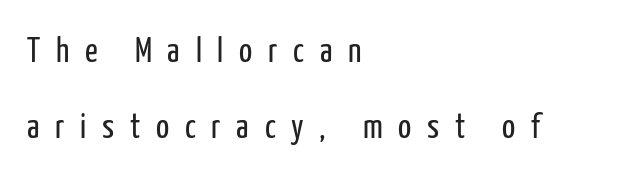
{"serif": "no", "italic": "no", "bold": "no", "weight": "regular", "width": "condensed", "stroke_contrast": "low", "x_height": "medium", "monospaced": "no", "underline": "no", "align": "left", "line_spacing": "loose", "line_spacing_ratio": 2.18, "letter_spacing": "wide", "letter_spacing_em": 0.45, "glyph_px": 35}
